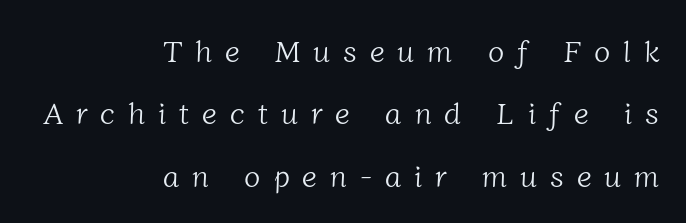
{"serif": "yes", "bold": "no", "weight": "light", "width": "normal", "stroke_contrast": "low", "x_height": "medium", "monospaced": "no", "underline": "no", "align": "right", "line_spacing": "loose", "line_spacing_ratio": 2.08, "letter_spacing": "wide", "letter_spacing_em": 0.43, "glyph_px": 30}
